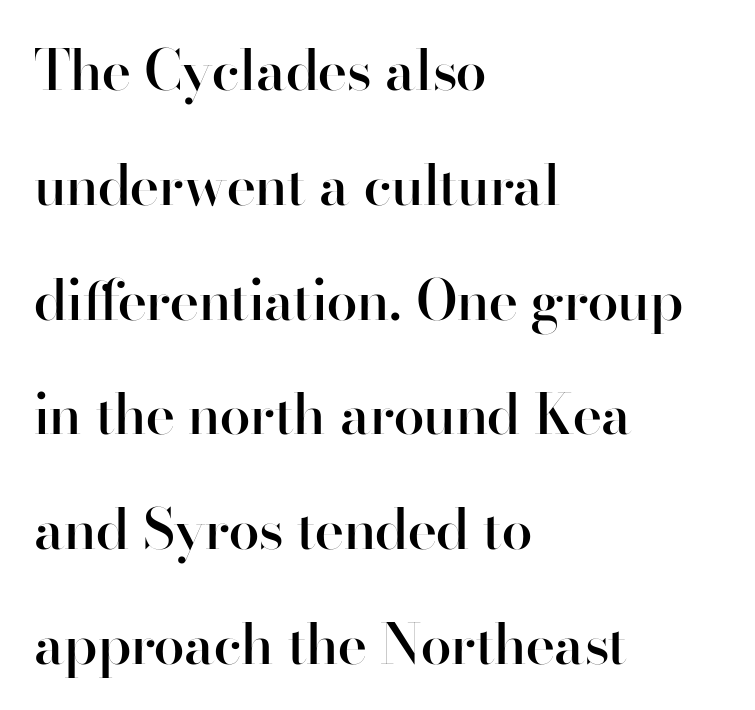
These lines carry some extra weight — a demibold, not a full bold. Nothing unusual about the tracking: characters are spaced as the font intends. The type family on display is of the sans-serif kind. Spacing verdict: proportional, widths tailored to each character. Visually the block forms a straight wall on the left and a jagged coastline on the right.
